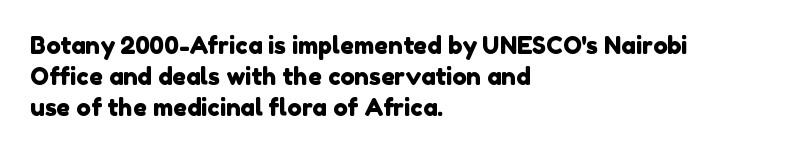
Q: Is the text underlined? A: No.
Q: How is the paragraph aligned? A: Left-aligned.
Q: Is the spacing between letters normal or unusually wide? A: Normal.
Q: Is the spacing between lines tight, normal or loose? A: Normal.
